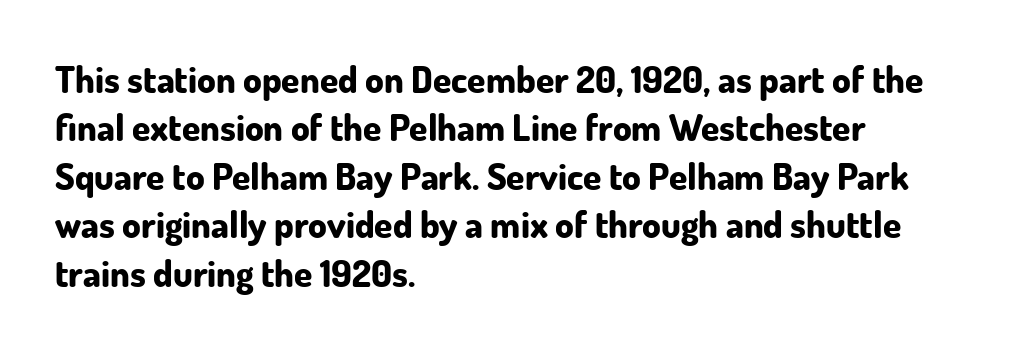
Leading matches the norm, producing a regular column. Proportional: the letters do not fall into vertical columns. What stands out about the letter spacing? Nothing — it is the standard amount. This is the regular roman posture of the typeface. The area under the type is left untouched. In terms of weight, the rendering is a true, heavy bold.
